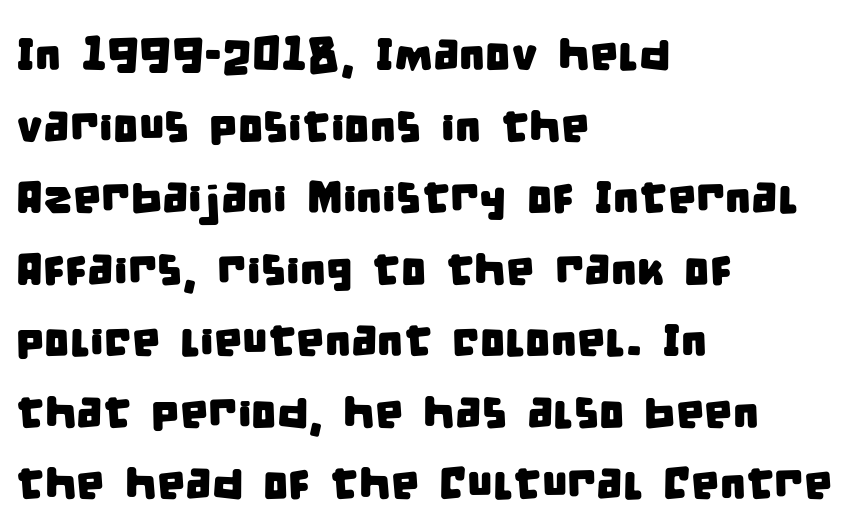
The image shows 45 px condensed sans-serif type; set left-aligned, normal line spacing (1.59x), normal letter spacing, not underlined; low stroke contrast and a large x-height.
